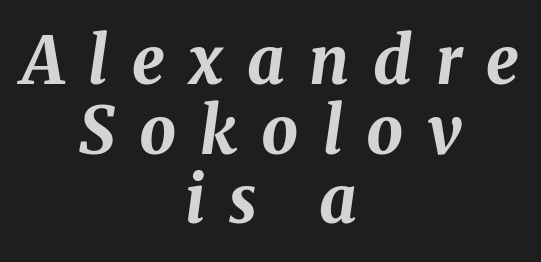
Q: Is the text bold? A: Yes.
Q: Is the text italic (slanted)? A: Yes, it leans right by about 8 degrees.
Q: Is the text underlined? A: No.
Q: How is the paragraph aligned? A: Centered.
Q: Is the spacing between letters normal or unusually wide? A: Unusually wide.
Q: Is the spacing between lines tight, normal or loose? A: Tight.
Q: Width (condensed, normal, or wide)? A: Normal.
Q: Stroke contrast? A: Medium.
Q: x-height? A: Medium.
Q: Monospaced? A: No.
